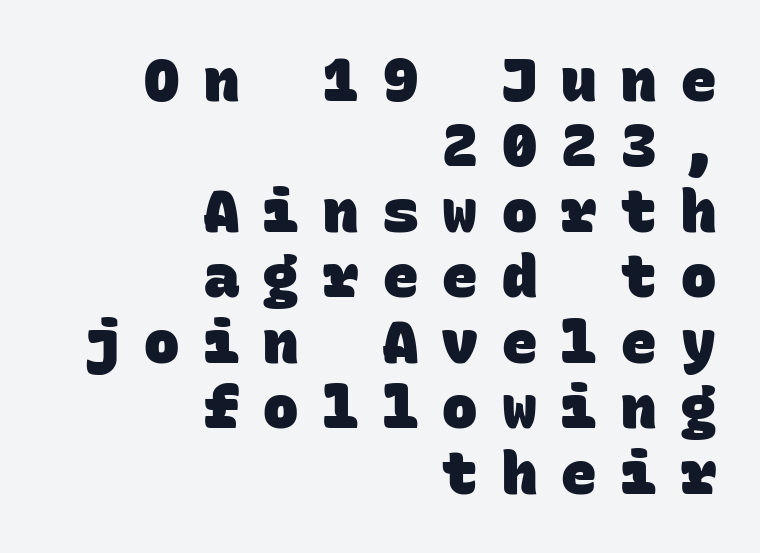
Short and long lines alike share a common ending point at right. Spacing between characters has been opened up far beyond the box default. The string is rendered with underlining switched off. Fixed-width glyphs throughout — classic coding-font behaviour. Notice how descenders almost collide with the ascenders below — that's tight leading. This is sans-serif lettering, the kind often seen on screens and signage.
